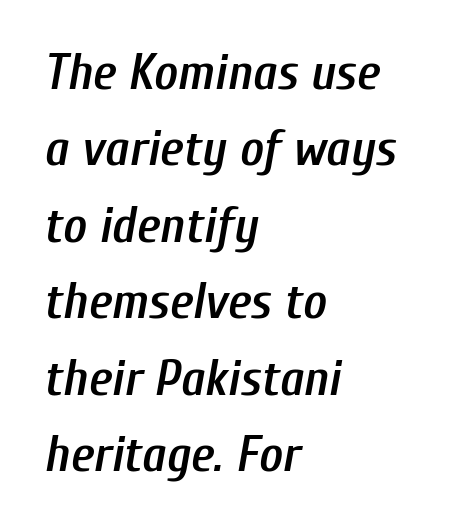
{"italic": "yes", "lean": "right", "slant_degrees": 10, "bold": "semi", "weight": "semibold", "width": "condensed", "stroke_contrast": "low", "x_height": "medium", "monospaced": "no", "underline": "no", "align": "left", "line_spacing": "normal", "line_spacing_ratio": 1.5, "letter_spacing": "normal", "letter_spacing_em": 0.0, "glyph_px": 51}
